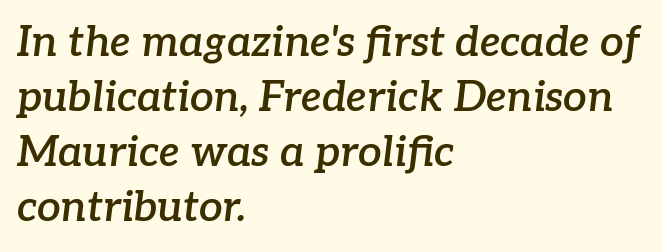
Layout note: lines flush left. What's the leading like? Ordinary, nothing unusual. The glyphs have the mass of a demibold cut, below bold. Short note: letters normally spaced. This sample has the flowing, uneven cadence of proportional lettering.
